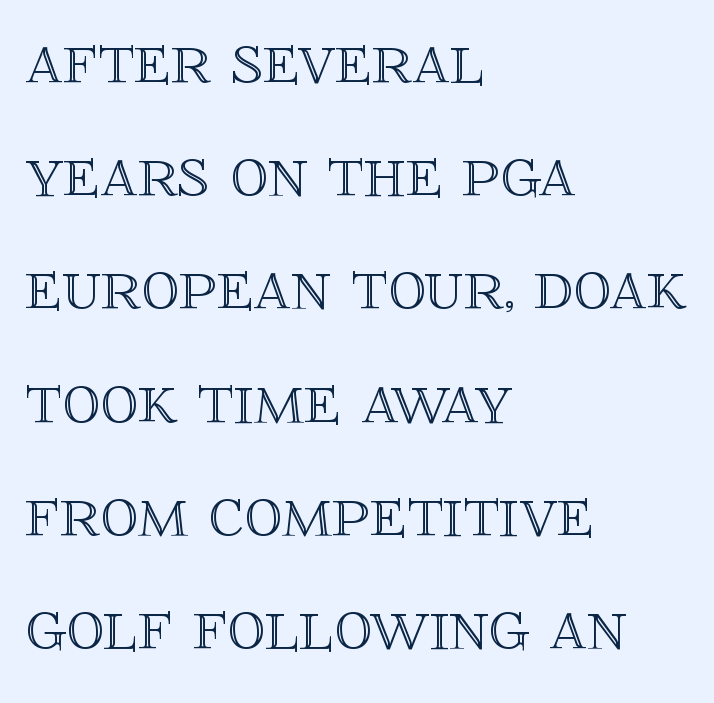
Q: Is the text italic (slanted)? A: No, it is upright.
Q: Is the text underlined? A: No.
Q: How is the paragraph aligned? A: Left-aligned.
Q: Is the spacing between letters normal or unusually wide? A: Normal.
Q: Is the spacing between lines tight, normal or loose? A: Normal.
Q: Width (condensed, normal, or wide)? A: Normal.
Q: x-height? A: Large.
Q: Monospaced? A: No.
